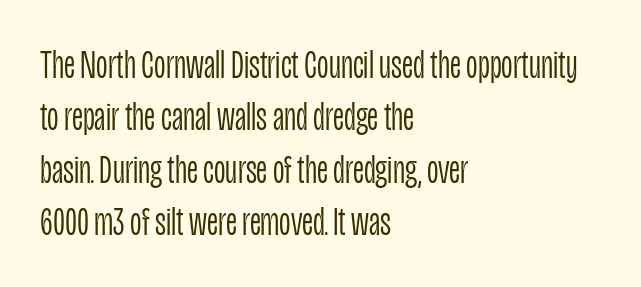
The area under the type is left untouched. No heavy texture on the line: the type isn't bold. Character widths vary here, with narrow letters taking less room than wide ones. The rendering anchors every line to the left-hand side. What stands out about the letter spacing? Nothing — it is the standard amount. The designer left line spacing at the default.
